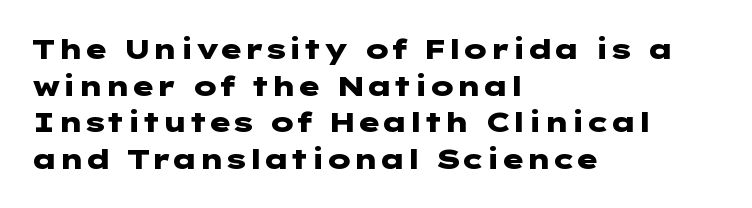
{"serif": "no", "italic": "no", "bold": "yes", "weight": "heavy", "width": "wide", "stroke_contrast": "low", "x_height": "medium", "underline": "no", "align": "left", "line_spacing": "normal", "line_spacing_ratio": 1.31, "letter_spacing": "normal", "letter_spacing_em": 0.0, "glyph_px": 28}
